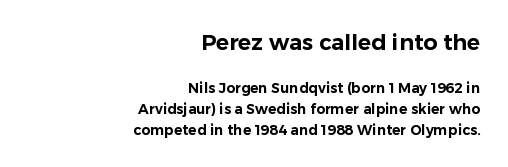
The typesetter chose a ragged-left arrangement here. The vertical gap from one line to the next is medium. Each word holds together tightly as a unit, with standard inter-letter gaps. Compare the two chunks: the upper has the greater cap height. Underlining? Definitely not there. Notice how the stems are strictly vertical — no italics here.
